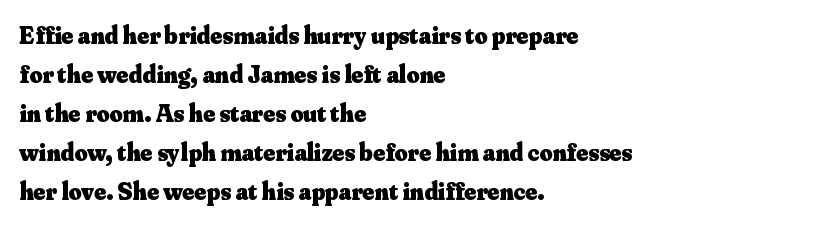
Q: Is the text bold? A: Yes.
Q: Is the text italic (slanted)? A: No, it is upright.
Q: Is the text underlined? A: No.
Q: How is the paragraph aligned? A: Left-aligned.
Q: Is the spacing between letters normal or unusually wide? A: Normal.
Q: Is the spacing between lines tight, normal or loose? A: Normal.
